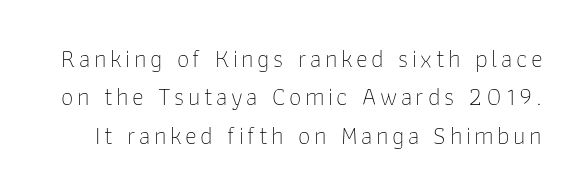
{"italic": "no", "bold": "no", "underline": "no", "line_spacing": "normal", "line_spacing_ratio": 1.54, "glyph_px": 25}
